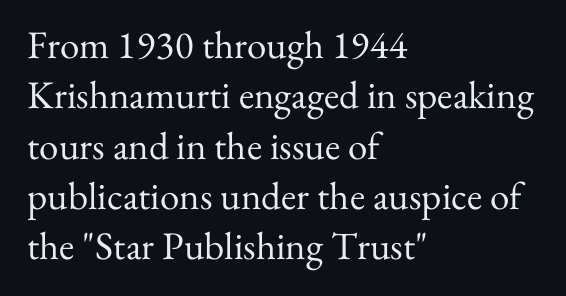
The rows are spaced the way most documents space them. Casual observation: everything's shoved over to the left. You can tell it's not italic because the verticals are truly vertical. The baseline area is clear.
